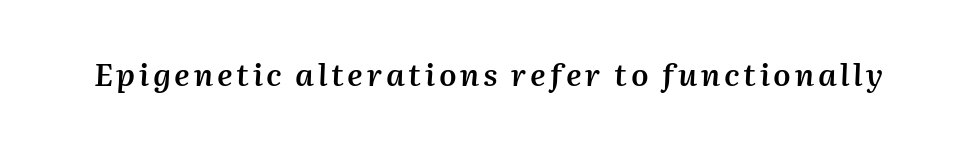
{"italic": "yes", "lean": "right", "slant_degrees": 2, "bold": "semi", "weight": "semibold", "width": "normal", "stroke_contrast": "medium", "x_height": "medium", "monospaced": "no", "underline": "no", "glyph_px": 31}
